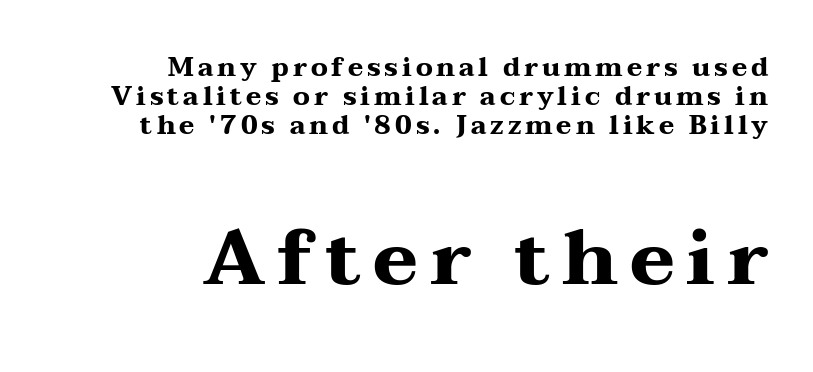
Q: Is the text bold? A: Yes.
Q: Is the text italic (slanted)? A: No, it is upright.
Q: Is the typeface a serif or a sans-serif typeface? A: Serif.
Q: Is the text underlined? A: No.
Q: How is the paragraph aligned? A: Right-aligned.
Q: Is the spacing between lines tight, normal or loose? A: Tight.
Q: Which block of text is set in a larger size, the first (top) or the second (bottom)? A: The second (bottom) one.
Q: Width (condensed, normal, or wide)? A: Wide.
Q: Stroke contrast? A: Medium.
Q: x-height? A: Medium.
Q: Monospaced? A: No.
